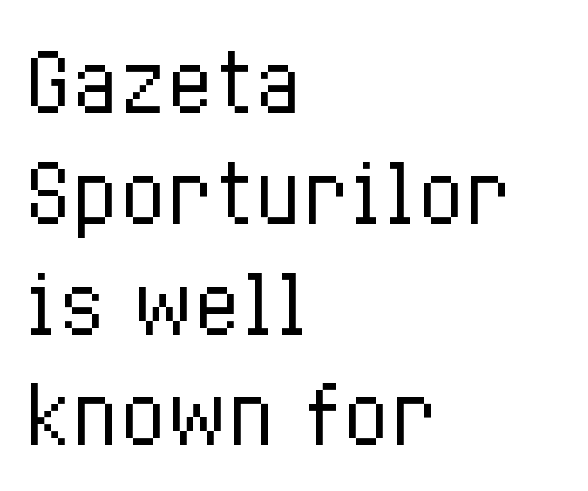
No letter is thick-stroked: the sample isn't bold. These lines sit exactly where default settings would place them. The rendering keeps characters at their native spacing. Rendered with straight, roman letterforms. The rendering uses natural spacing where letterforms have individual widths. Nobody drew a line under any word here.
